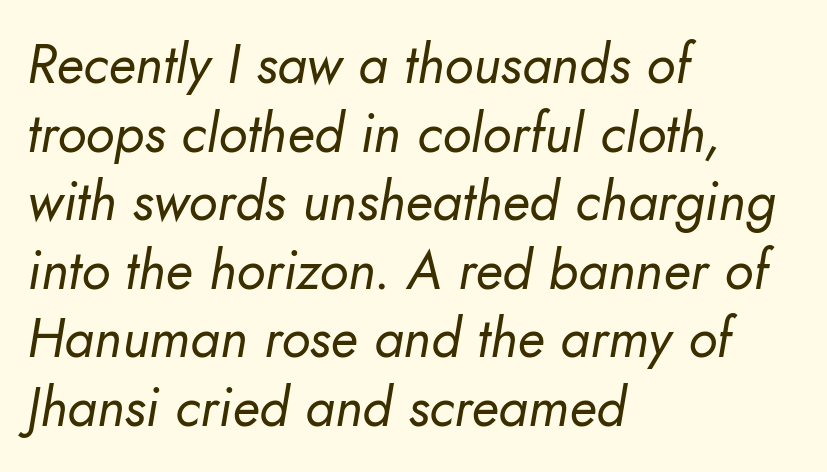
{"italic": "yes", "lean": "right", "slant_degrees": 10, "bold": "no", "weight": "regular", "width": "normal", "stroke_contrast": "low", "x_height": "small", "monospaced": "no", "underline": "no", "align": "left", "line_spacing": "normal", "line_spacing_ratio": 1.27, "letter_spacing": "normal", "letter_spacing_em": 0.0, "glyph_px": 54}
